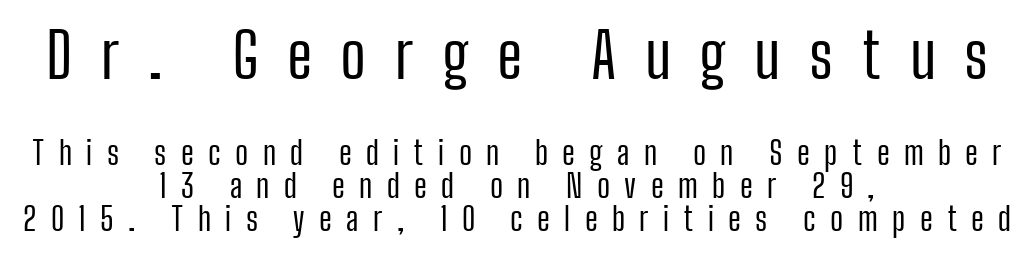
{"serif": "no", "italic": "no", "bold": "no", "weight": "regular", "width": "condensed", "stroke_contrast": "low", "x_height": "medium", "monospaced": "no", "underline": "no", "align": "center", "line_spacing": "tight", "line_spacing_ratio": 1.04, "letter_spacing": "wide", "letter_spacing_em": 0.45, "larger_block": "first", "size_ratio": 1.97, "glyph_px": 63}
